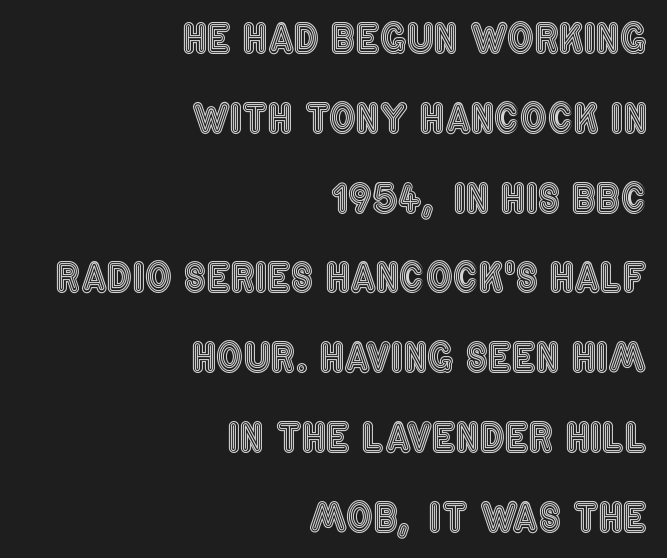
{"italic": "no", "width": "condensed", "x_height": "large", "monospaced": "no", "underline": "no", "align": "right", "line_spacing": "loose", "line_spacing_ratio": 2.1, "letter_spacing": "normal", "letter_spacing_em": 0.0, "glyph_px": 38}
